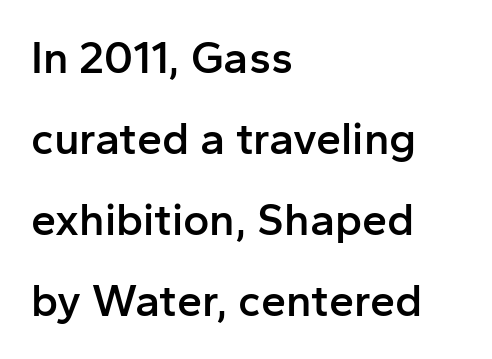
Compared with a centered layout, this one pins lines to the left instead. The rendering uses natural spacing where letterforms have individual widths. The passage shown is semibold, sitting just below true bold. Note: no serifs on the glyphs.
